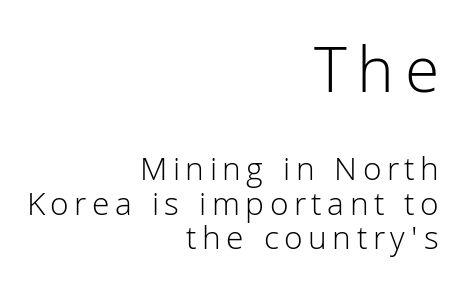
{"serif": "no", "italic": "no", "bold": "no", "weight": "light", "width": "normal", "stroke_contrast": "low", "x_height": "medium", "monospaced": "no", "underline": "no", "align": "right", "line_spacing": "tight", "line_spacing_ratio": 1.01, "larger_block": "first", "size_ratio": 1.97, "glyph_px": 67}
